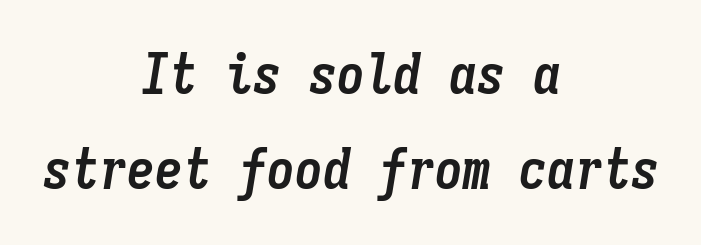
{"italic": "yes", "lean": "right", "slant_degrees": 9, "bold": "yes", "weight": "semibold", "width": "condensed", "stroke_contrast": "low", "x_height": "medium", "monospaced": "yes", "underline": "no", "align": "center", "line_spacing": "normal", "line_spacing_ratio": 1.7, "letter_spacing": "normal", "letter_spacing_em": 0.0, "glyph_px": 56}
